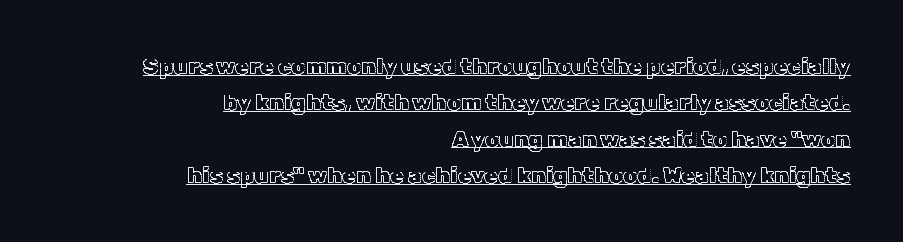
{"italic": "no", "underline": "yes", "align": "right", "line_spacing": "normal", "line_spacing_ratio": 1.65, "letter_spacing": "normal", "letter_spacing_em": 0.0, "glyph_px": 22}
